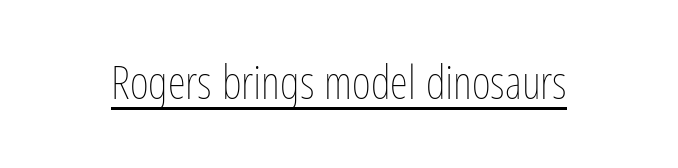
{"italic": "no", "bold": "no", "weight": "thin", "width": "condensed", "stroke_contrast": "low", "x_height": "medium", "monospaced": "no", "underline": "yes", "letter_spacing": "normal", "letter_spacing_em": 0.0, "glyph_px": 46}
